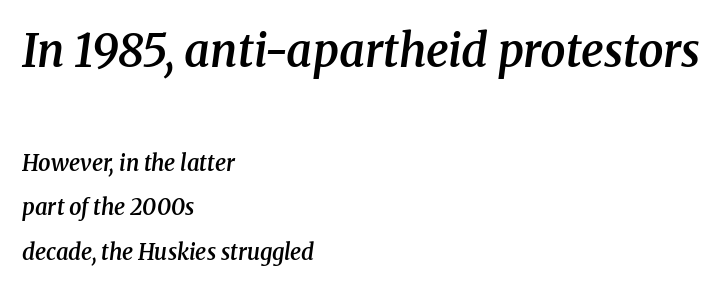
The axis of the letterforms is tilted away from vertical. What kind of face is this? One with serifs. The lines are quadded left. One glance says open: line gaps are wider than usual. The rendering uses natural spacing where letterforms have individual widths. The gaps between neighbouring characters are ordinary and unremarkable.
